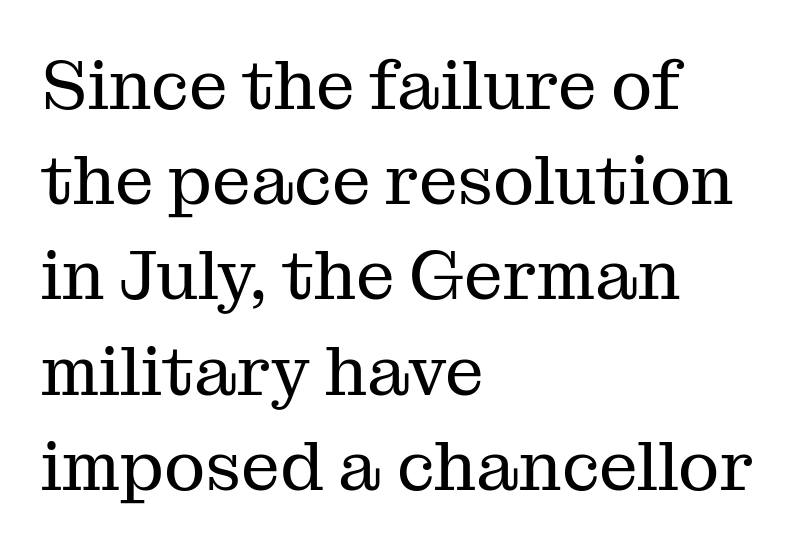
The image shows 69 px regular-weight serif type, upright; set left-aligned, normal line spacing (1.38x), normal letter spacing, not underlined; medium stroke contrast and a medium x-height.
